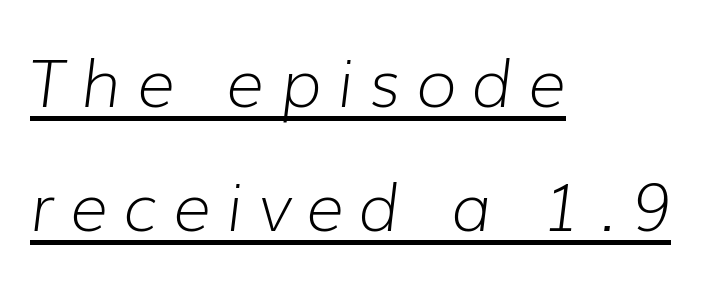
Stroke thickness stays within the range of a standard reading face or lighter. Is the type slanted? Yes — the strokes lean at a clear angle. A continuous stroke trails under the words, as in a hyperlink. Does the copy run flush right? No — it runs flush left. The line-height multiplier appears high, well above default. Substantial extra tracking has been applied to these lines.
